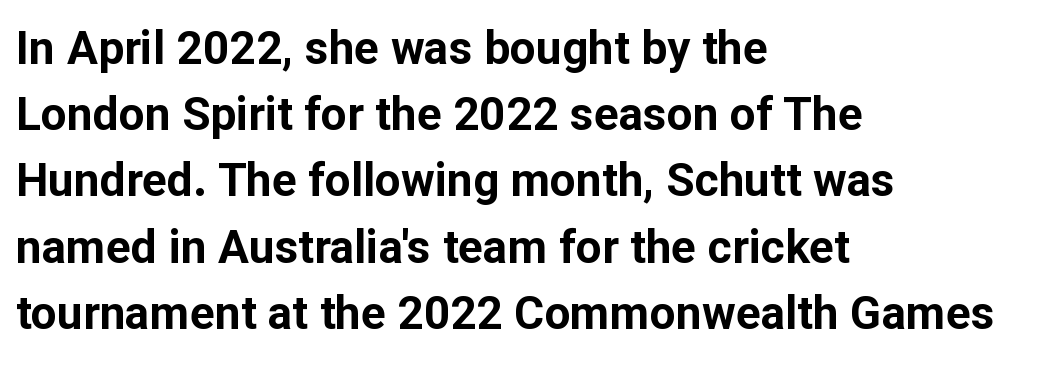
Glyph-to-glyph distance matches everyday printed text. Nobody drew a line under any word here. The designer left line spacing at the default. Teacher's note: observe the even left margin — that is flush-left alignment.
